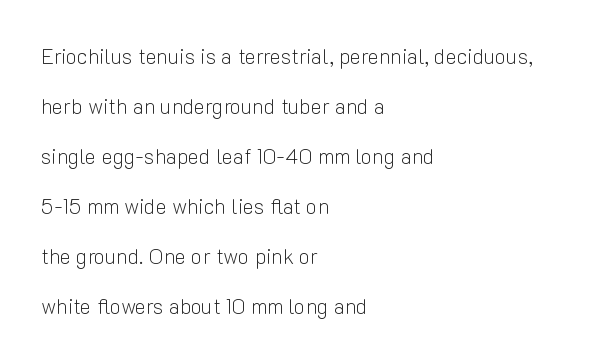
The image shows 21 px text type, upright; set left-aligned, loose line spacing (2.38x), normal letter spacing, not underlined.
